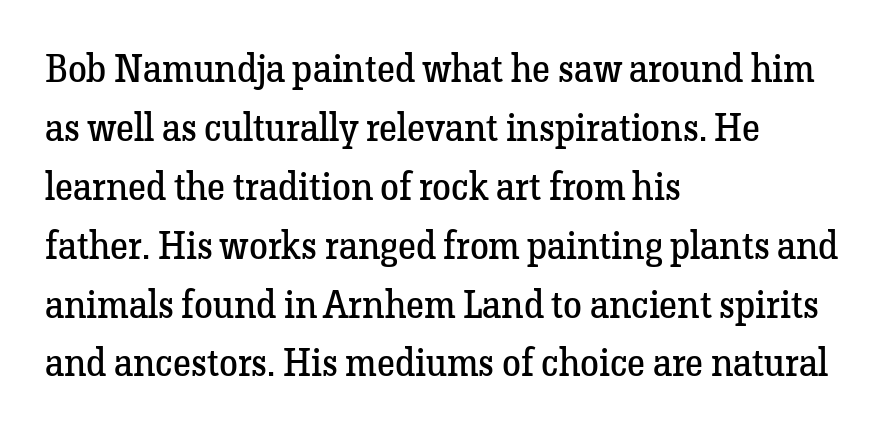
Q: Is the text bold? A: No.
Q: Is the text italic (slanted)? A: No, it is upright.
Q: Is the typeface a serif or a sans-serif typeface? A: Serif.
Q: Is the text underlined? A: No.
Q: How is the paragraph aligned? A: Left-aligned.
Q: Is the spacing between letters normal or unusually wide? A: Normal.
Q: Is the spacing between lines tight, normal or loose? A: Normal.
Q: Width (condensed, normal, or wide)? A: Normal.
Q: Stroke contrast? A: Low.
Q: x-height? A: Medium.
Q: Monospaced? A: No.
